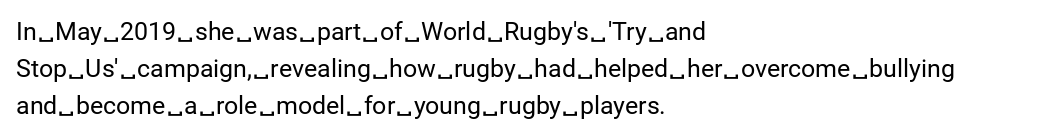
Each new line begins a customary step beneath the previous one. In CSS terms this would be text-align: left. Every character sits straight up, as roman type does. Inter-character spacing is left at the font's built-in metrics.
